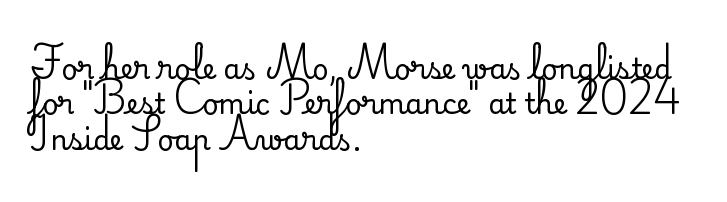
The image shows 28 px serif type, upright; set left-aligned, normal line spacing (1.26x), normal letter spacing, not underlined; medium stroke contrast and a small x-height.
